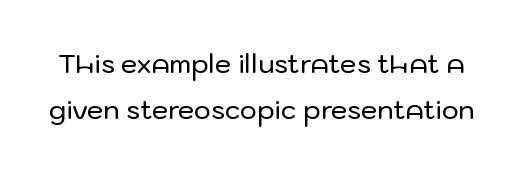
The image shows 26 px text type, upright; set line spacing 1.78x, normal letter spacing, not underlined.
